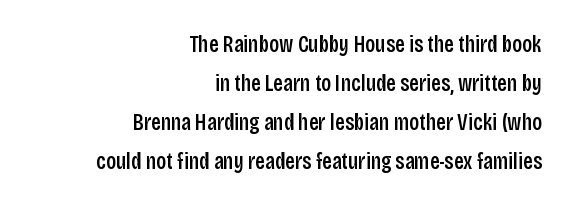
The image shows 23 px text type, upright; set right-aligned, normal line spacing (1.7x), normal letter spacing, not underlined.
